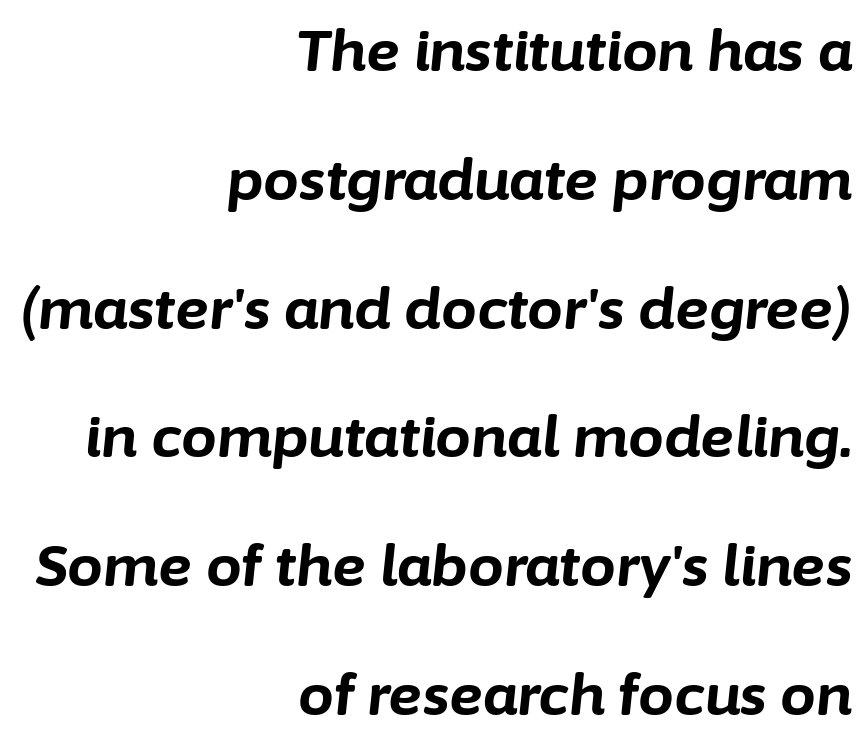
Note the varied advance widths — an 'i' is clearly narrower than an 'm'. Anything drawn beneath the words? Only blank space. The rendering applies a slant to the glyphs. Summary of vertical rhythm: relaxed, with wide interline spacing. Glyph-to-glyph distance matches everyday printed text.
